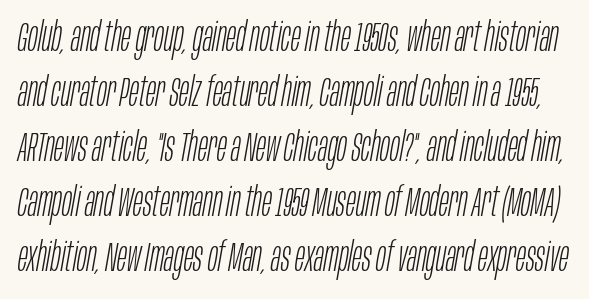
The image shows 41 px light, condensed type, italic (leaning right); set normal line spacing (1.34x), normal letter spacing, not underlined; low stroke contrast and a large x-height.
